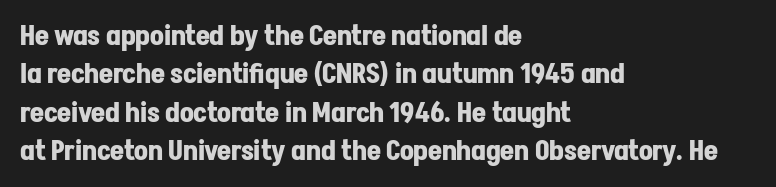
{"italic": "no", "bold": "yes", "underline": "no", "align": "left", "line_spacing": "normal", "line_spacing_ratio": 1.42, "letter_spacing": "normal", "letter_spacing_em": 0.0, "glyph_px": 27}
